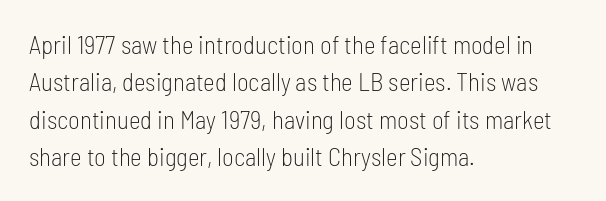
The image shows 25 px text type, upright; set left-aligned, normal line spacing (1.5x), normal letter spacing, not underlined.
